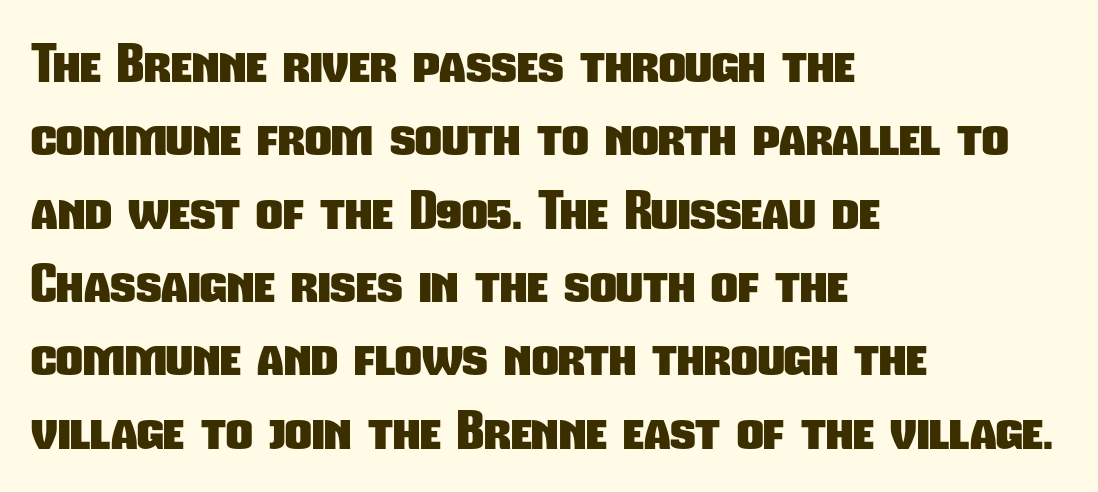
Glyph-to-glyph distance matches everyday printed text. This sample uses a sans-serif face. The area under the type is left untouched. Caption: multi-line text, flush left, ragged right. The letters advance in unequal steps, a hallmark of proportional type. Reading down the column, the eye jumps a familiar distance to each next line.
